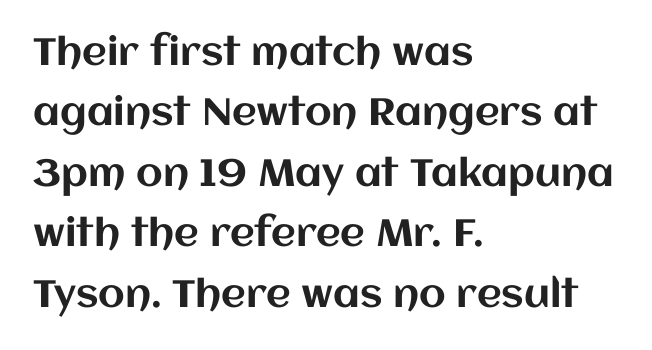
{"italic": "no", "width": "normal", "stroke_contrast": "medium", "x_height": "large", "monospaced": "no", "underline": "no", "align": "left", "line_spacing": "normal", "line_spacing_ratio": 1.59, "letter_spacing": "normal", "letter_spacing_em": 0.0, "glyph_px": 38}
